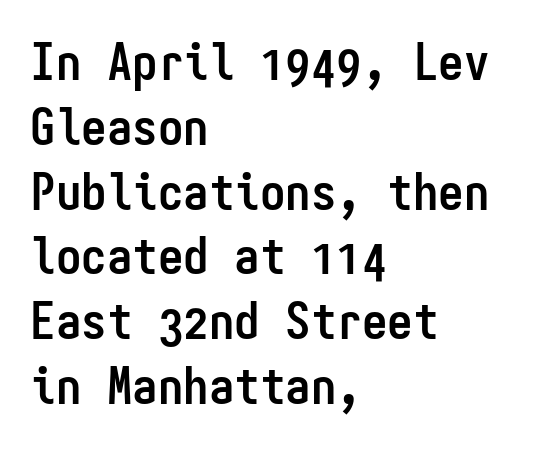
{"serif": "no", "italic": "no", "bold": "yes", "weight": "semibold", "width": "condensed", "stroke_contrast": "low", "x_height": "medium", "monospaced": "yes", "underline": "no", "align": "left", "line_spacing": "normal", "line_spacing_ratio": 1.27, "letter_spacing": "normal", "letter_spacing_em": 0.0, "glyph_px": 51}
